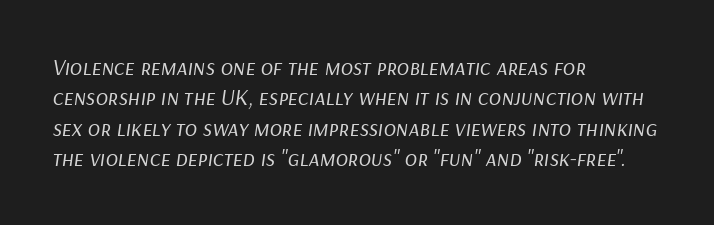
The image shows 23 px text type, italic (leaning right); set left-aligned, normal line spacing (1.32x), normal letter spacing, not underlined.
